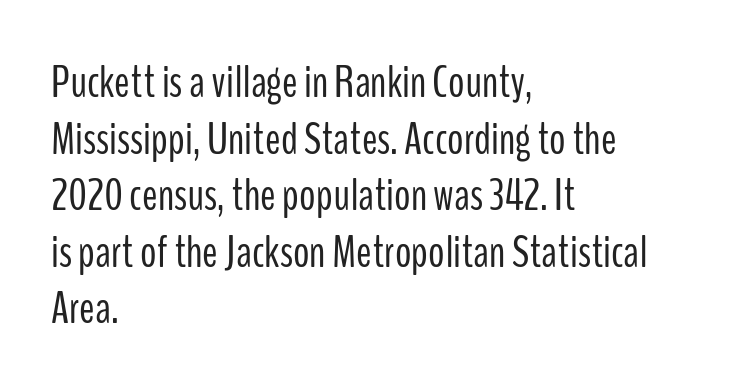
The image shows 46 px light, condensed sans-serif type, upright; set left-aligned, line spacing 1.23x, normal letter spacing, not underlined; low stroke contrast and a medium x-height.
